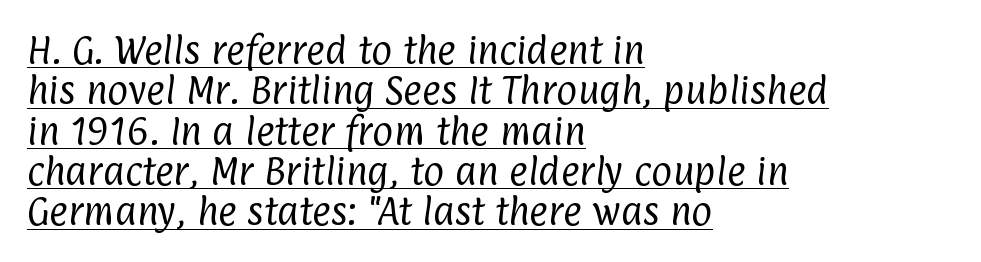
{"serif": "no", "bold": "no", "weight": "regular", "width": "condensed", "stroke_contrast": "low", "x_height": "medium", "monospaced": "no", "underline": "yes", "align": "left", "line_spacing": "normal", "line_spacing_ratio": 1.26, "letter_spacing": "normal", "letter_spacing_em": 0.0, "glyph_px": 32}
